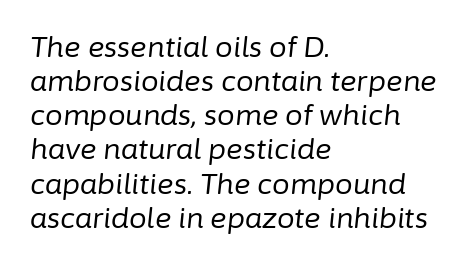
Proportional: the letters do not fall into vertical columns. If you drew a ruler down the left edge, every line would touch it. The font is comparable to plain body text, perhaps lighter. Tracking here is standard; glyphs follow each other at the usual distance. The specimen reads as italic at a glance.
